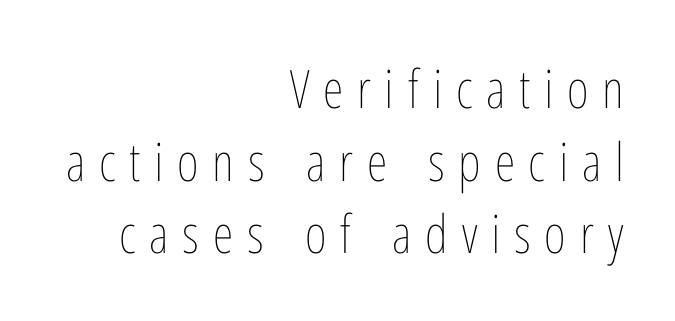
Substantial extra tracking has been applied to these lines. You could not count columns in this text — the font is proportionally spaced. Reading down the block, your eye finds every line finishing at a fixed right position. The characters are drawn with everyday or finer stroke widths. Plain, unruled lines of type. Does the lettering tilt? It doesn't — this is upright.
